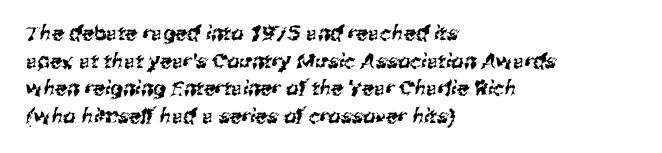
The image shows 20 px text type; set left-aligned, normal line spacing (1.38x), normal letter spacing, not underlined.
